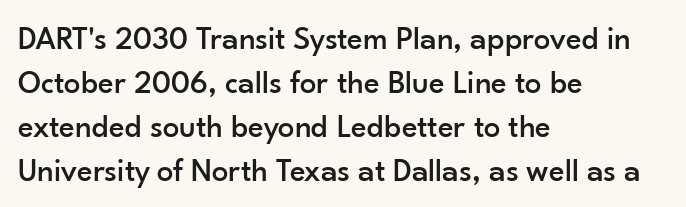
{"serif": "no", "italic": "no", "width": "normal", "stroke_contrast": "low", "x_height": "small", "monospaced": "no", "underline": "no", "align": "left", "line_spacing": "normal", "line_spacing_ratio": 1.33, "letter_spacing": "normal", "letter_spacing_em": 0.0, "glyph_px": 33}
